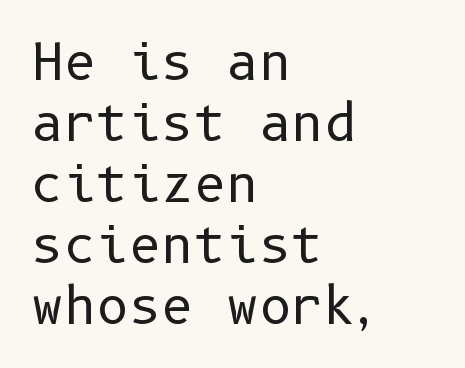
Horizontally, the lines are justified to the leading edge only. Rendered with straight, roman letterforms. The strokes carry an ordinary text weight at most. This rendering leaves character spacing at its baseline value.
